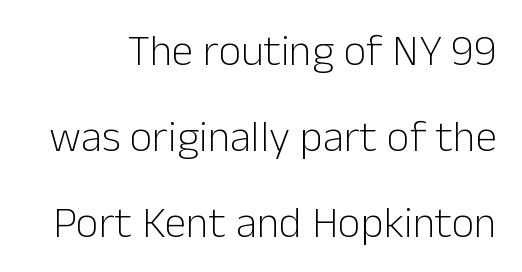
{"serif": "no", "italic": "no", "bold": "no", "weight": "light", "width": "normal", "stroke_contrast": "low", "x_height": "medium", "monospaced": "no", "underline": "no", "line_spacing": "loose", "line_spacing_ratio": 1.96, "letter_spacing": "normal", "letter_spacing_em": 0.0, "glyph_px": 44}
